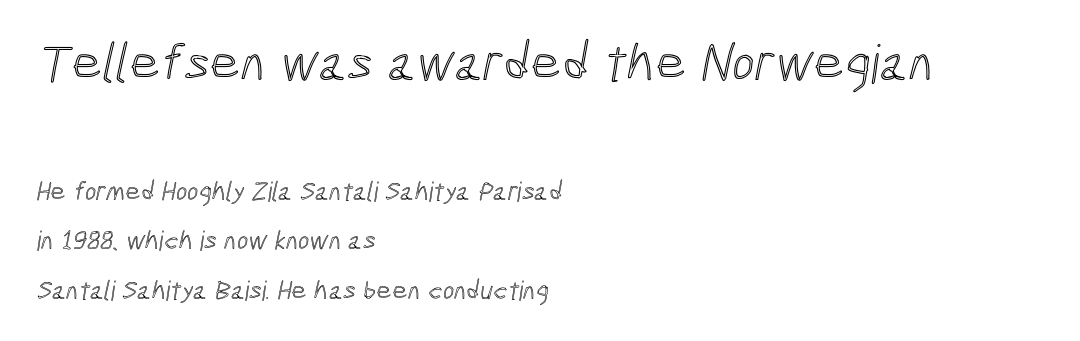
{"width": "condensed", "x_height": "medium", "monospaced": "no", "underline": "no", "align": "left", "line_spacing_ratio": 1.83, "letter_spacing": "normal", "letter_spacing_em": 0.0, "larger_block": "first", "size_ratio": 2.0, "glyph_px": 54}
